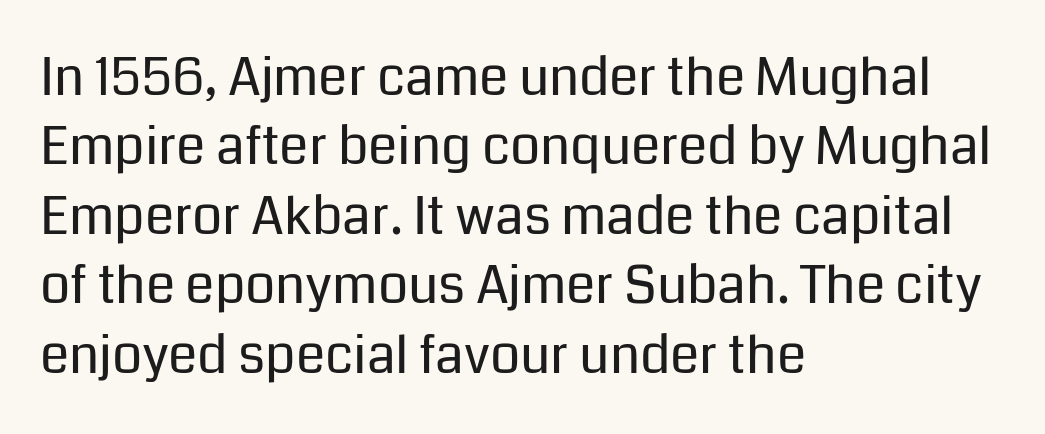
Q: Is the text bold? A: No.
Q: Is the text italic (slanted)? A: No, it is upright.
Q: Is the typeface a serif or a sans-serif typeface? A: Sans-serif.
Q: Is the text underlined? A: No.
Q: How is the paragraph aligned? A: Left-aligned.
Q: Is the spacing between letters normal or unusually wide? A: Normal.
Q: Is the spacing between lines tight, normal or loose? A: Normal.
Q: Width (condensed, normal, or wide)? A: Normal.
Q: Stroke contrast? A: Low.
Q: x-height? A: Medium.
Q: Monospaced? A: No.
